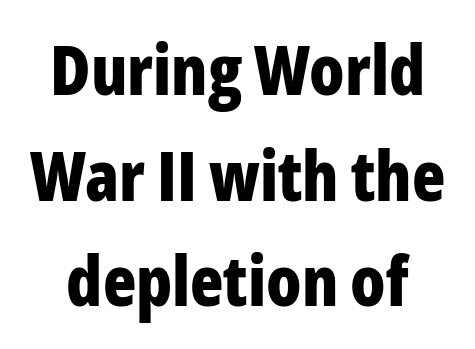
Look at the bottom of the vertical strokes: they stop flat, with no serifs. Students, observe: this is what conventionally led text looks like. Characters follow at the spacing the type designer built in. Is this a fixed-width face? No — the glyphs have proportional, varying widths. When letters stand straight like this, we call the style roman or upright.
